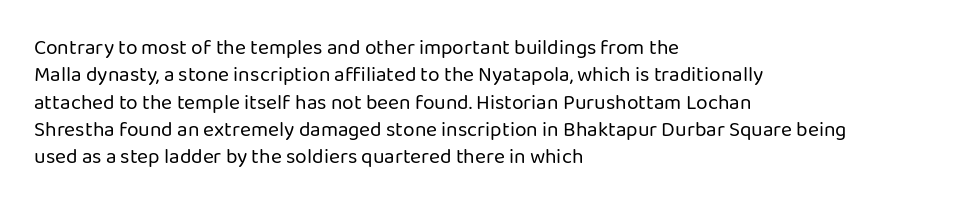
Reading down the block, your eye returns to a fixed left position each line. The weight tops out at a normal text grade. Interline gaps are of average width in this sample. The letters sit at their default tracking, neither squeezed nor spread.
